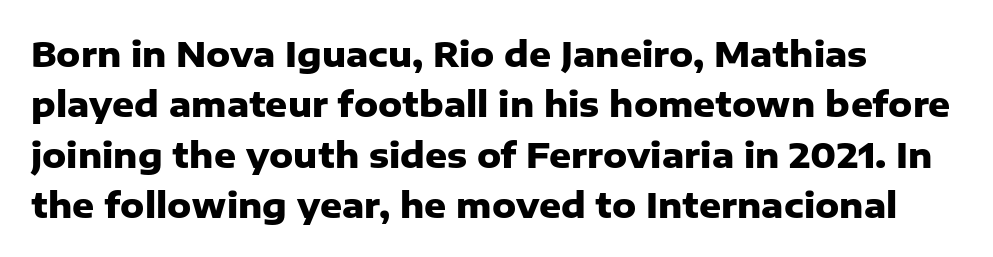
{"serif": "no", "italic": "no", "bold": "yes", "weight": "heavy", "width": "normal", "stroke_contrast": "low", "x_height": "medium", "monospaced": "no", "underline": "no", "align": "left", "line_spacing": "normal", "line_spacing_ratio": 1.48, "letter_spacing": "normal", "letter_spacing_em": 0.0, "glyph_px": 34}
